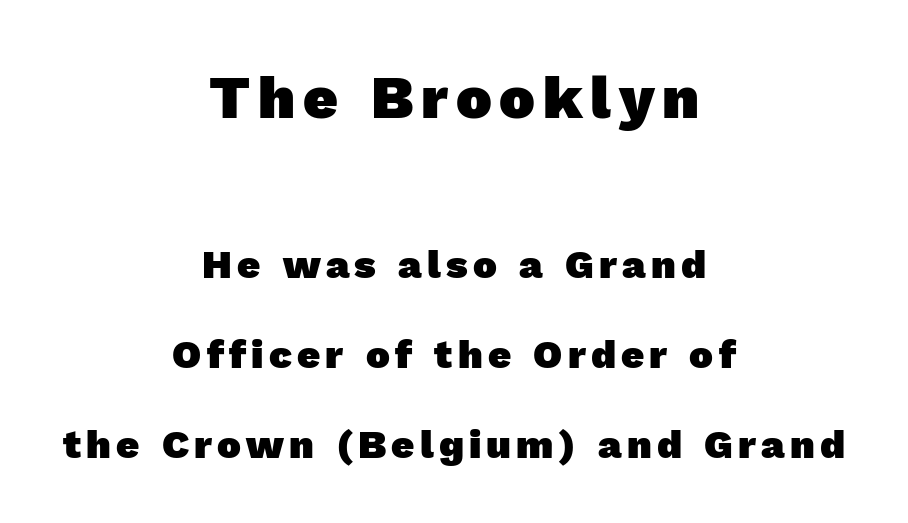
In CSS terms this would be text-align: center. Heavy-handed strokes throughout: this text is bold. You could fit nearly another row in the gap between these rows. You could not count columns in this text — the font is proportionally spaced. The rendering shrinks the type as you move from the upper chunk to the lower.
